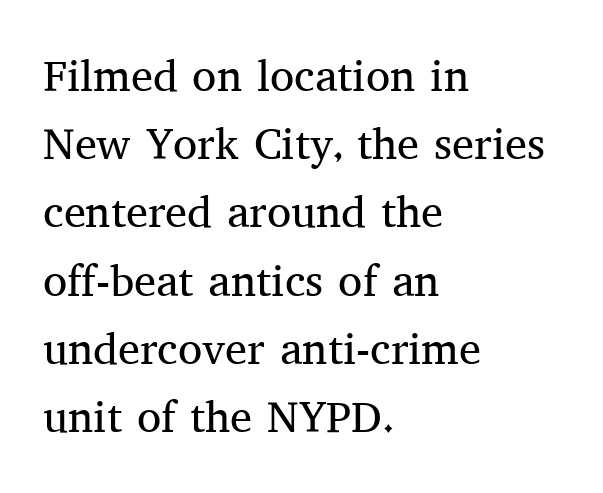
Q: Is the text bold? A: No.
Q: Is the text italic (slanted)? A: No, it is upright.
Q: Is the typeface a serif or a sans-serif typeface? A: Serif.
Q: Is the text underlined? A: No.
Q: How is the paragraph aligned? A: Left-aligned.
Q: Is the spacing between letters normal or unusually wide? A: Normal.
Q: Is the spacing between lines tight, normal or loose? A: Normal.
Q: Width (condensed, normal, or wide)? A: Normal.
Q: Stroke contrast? A: Medium.
Q: x-height? A: Medium.
Q: Monospaced? A: No.
